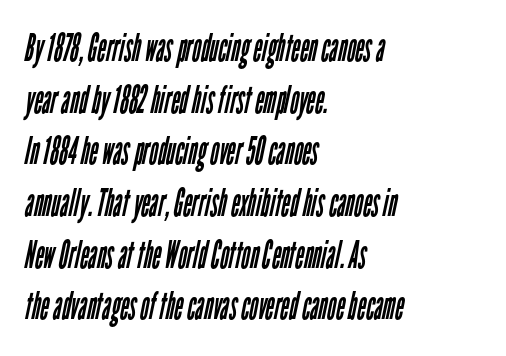
{"serif": "no", "bold": "no", "weight": "regular", "width": "condensed", "stroke_contrast": "low", "x_height": "medium", "monospaced": "no", "underline": "no", "align": "left", "line_spacing": "normal", "line_spacing_ratio": 1.36, "letter_spacing": "normal", "letter_spacing_em": 0.0, "glyph_px": 38}
